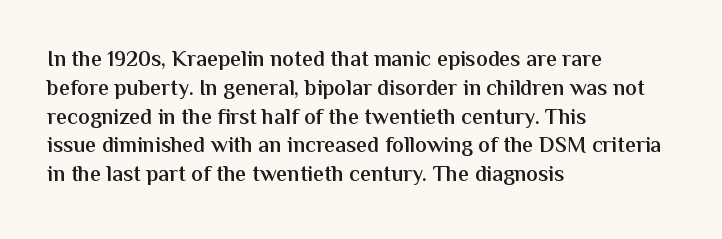
{"italic": "no", "bold": "semi", "underline": "no", "align": "left", "line_spacing": "normal", "line_spacing_ratio": 1.31, "letter_spacing": "normal", "letter_spacing_em": 0.0, "glyph_px": 22}
